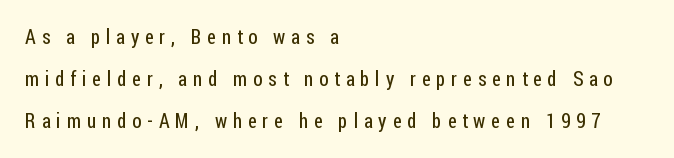
Nope, not italic — everything's standing straight. The typeface has the unassuming heft of standard copy or less. The line texture is sparse and dotted thanks to wide tracking. Honestly, the rows look like they've been pulled way apart. This rendering uses left alignment, leaving the right contour irregular.
